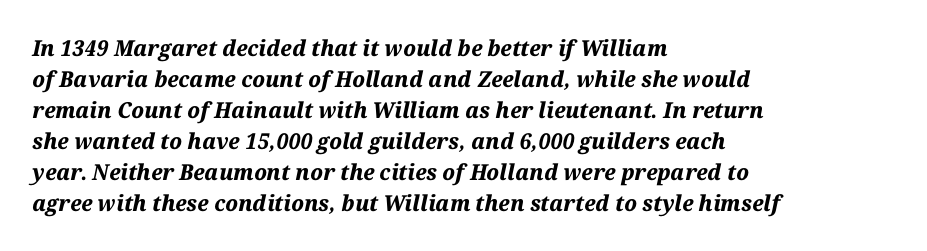
{"italic": "yes", "lean": "right", "slant_degrees": 12, "bold": "yes", "underline": "no", "align": "left", "line_spacing": "normal", "line_spacing_ratio": 1.41, "letter_spacing": "normal", "letter_spacing_em": 0.0, "glyph_px": 22}
